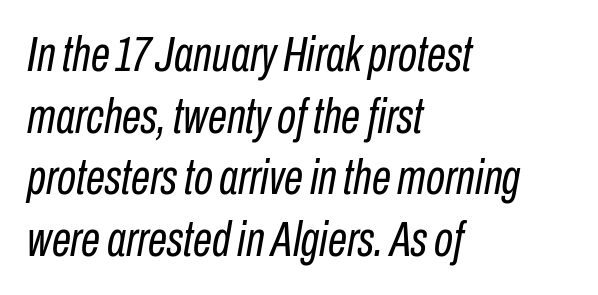
Q: Is the text bold? A: No.
Q: Is the text italic (slanted)? A: Yes, it leans right by about 10 degrees.
Q: Is the text underlined? A: No.
Q: How is the paragraph aligned? A: Left-aligned.
Q: Is the spacing between letters normal or unusually wide? A: Normal.
Q: Is the spacing between lines tight, normal or loose? A: Normal.
Q: Width (condensed, normal, or wide)? A: Condensed.
Q: Stroke contrast? A: Low.
Q: x-height? A: Medium.
Q: Monospaced? A: No.
